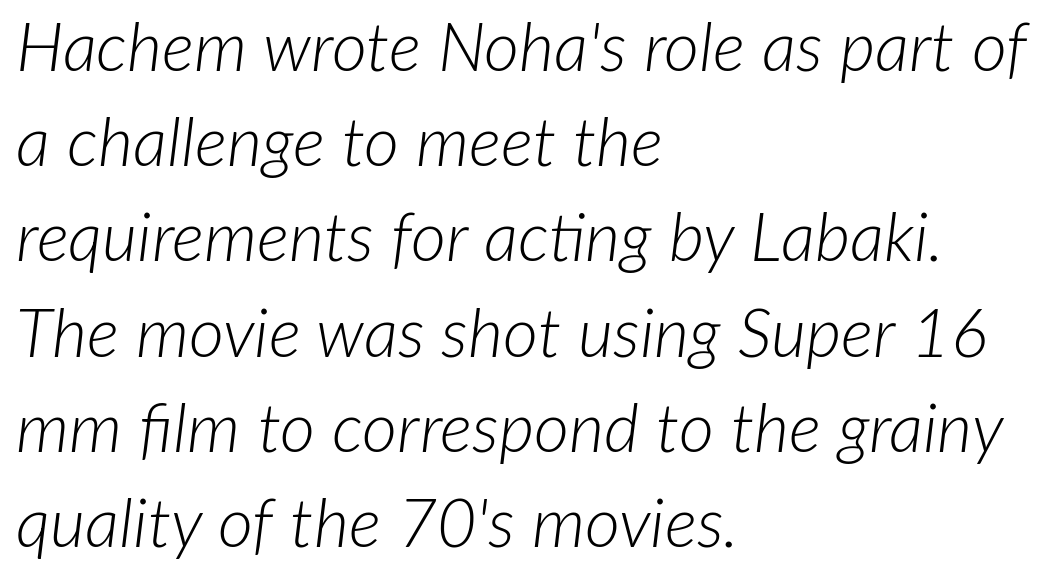
Q: Is the text bold? A: No.
Q: Is the text italic (slanted)? A: Yes, it leans right by about 7 degrees.
Q: Is the text underlined? A: No.
Q: How is the paragraph aligned? A: Left-aligned.
Q: Is the spacing between letters normal or unusually wide? A: Normal.
Q: Is the spacing between lines tight, normal or loose? A: Normal.
Q: Width (condensed, normal, or wide)? A: Normal.
Q: Stroke contrast? A: Low.
Q: x-height? A: Medium.
Q: Monospaced? A: No.
